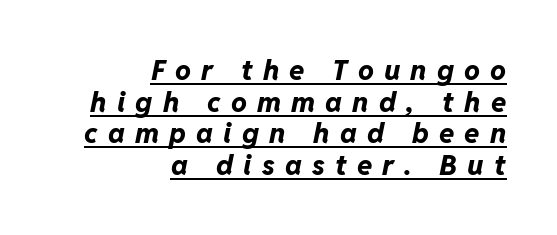
The image shows 28 px bold type, italic (leaning right); set right-aligned, tight line spacing (1.13x), unusually wide letter spacing (+0.36 em), underlined; low stroke contrast and a medium x-height.
